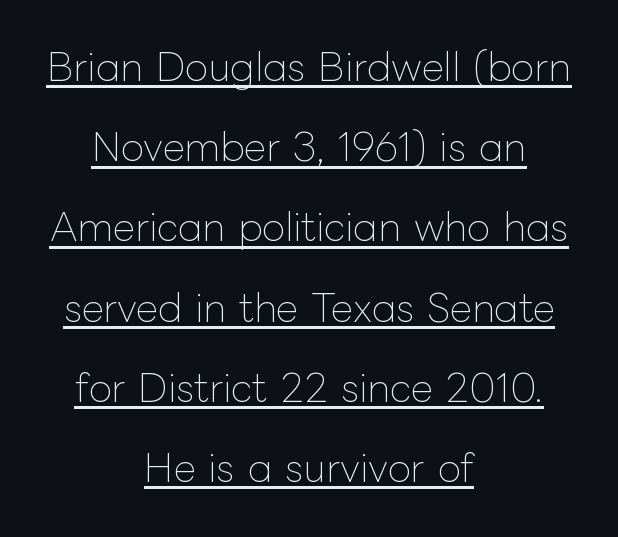
{"italic": "no", "bold": "no", "weight": "thin", "width": "normal", "stroke_contrast": "low", "x_height": "medium", "monospaced": "no", "underline": "yes", "align": "center", "line_spacing": "loose", "line_spacing_ratio": 2.11, "letter_spacing": "normal", "letter_spacing_em": 0.0, "glyph_px": 38}
